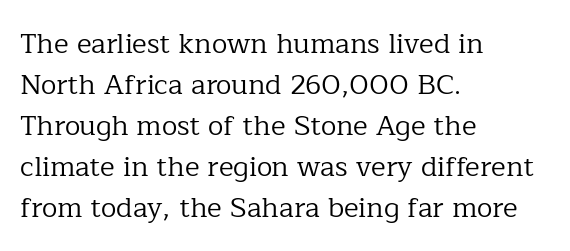
Upright lettering throughout. Reading down the block, your eye returns to a fixed left position each line. The vertical gap from one line to the next is medium. Between one letter and the next there's only the usual sliver of space. Note: serifs present on the glyphs.
